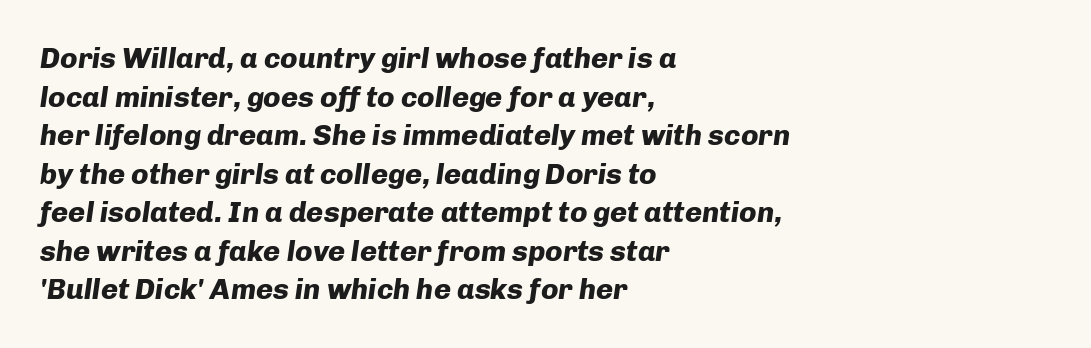
Q: Is the text bold? A: Yes.
Q: Is the text italic (slanted)? A: Yes, it leans right by about 8 degrees.
Q: Is the text underlined? A: No.
Q: How is the paragraph aligned? A: Left-aligned.
Q: Is the spacing between letters normal or unusually wide? A: Normal.
Q: Is the spacing between lines tight, normal or loose? A: Normal.
Q: Width (condensed, normal, or wide)? A: Normal.
Q: Stroke contrast? A: Low.
Q: x-height? A: Medium.
Q: Monospaced? A: No.
